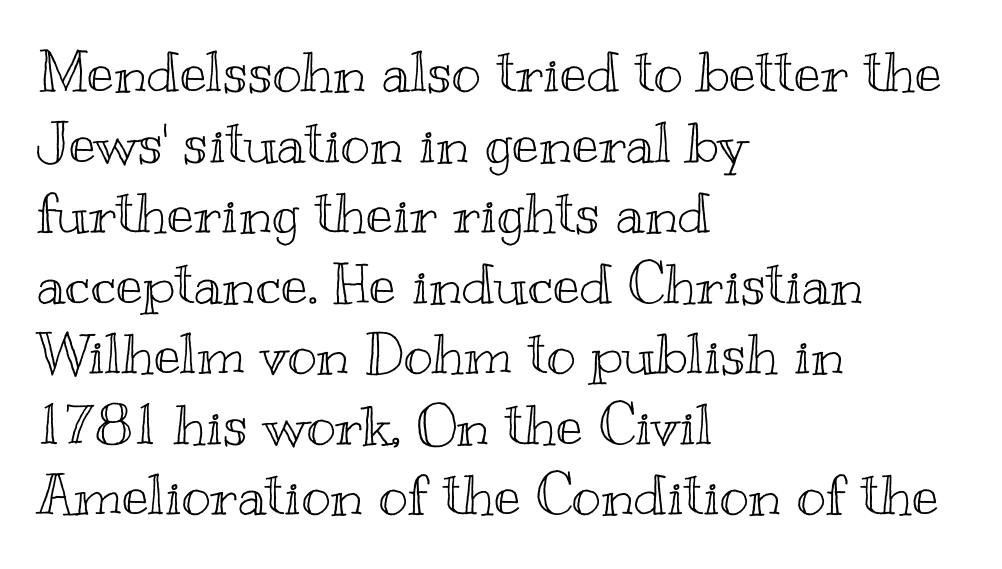
Q: Is the text italic (slanted)? A: No, it is upright.
Q: Is the text underlined? A: No.
Q: How is the paragraph aligned? A: Left-aligned.
Q: Is the spacing between letters normal or unusually wide? A: Normal.
Q: Is the spacing between lines tight, normal or loose? A: Normal.
Q: Width (condensed, normal, or wide)? A: Wide.
Q: x-height? A: Small.
Q: Monospaced? A: No.
